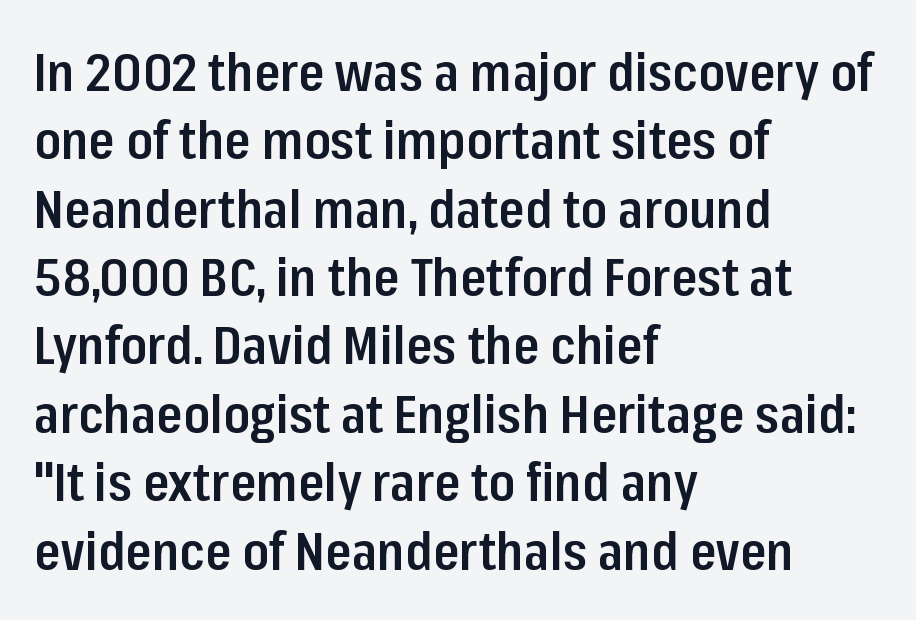
{"serif": "no", "italic": "no", "bold": "semi", "weight": "semibold", "width": "condensed", "stroke_contrast": "low", "x_height": "medium", "monospaced": "no", "underline": "no", "align": "left", "line_spacing": "normal", "line_spacing_ratio": 1.29, "letter_spacing": "normal", "letter_spacing_em": 0.0, "glyph_px": 53}
